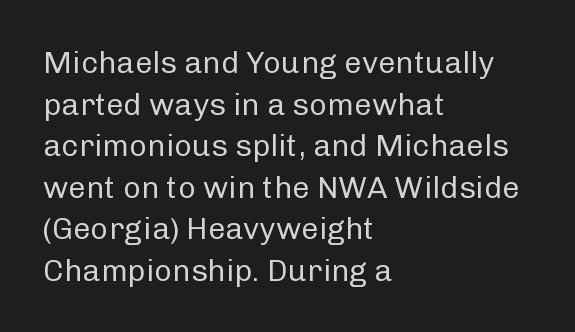
The image shows 31 px regular-weight sans-serif type, upright; set left-aligned, normal line spacing (1.34x), normal letter spacing, not underlined; low stroke contrast and a medium x-height.
